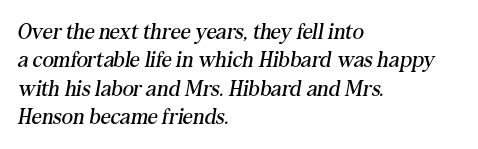
Students, note that the glyphs here touch the page at normal intervals. The passage shown stacks its lines at a standard gap. No heavy texture on the line: the type isn't bold. The lines in this sample share a left origin and differ only in where they stop. Just letters on the line, the space beneath them empty. Characters are canted at an angle relative to the baseline's perpendicular.
